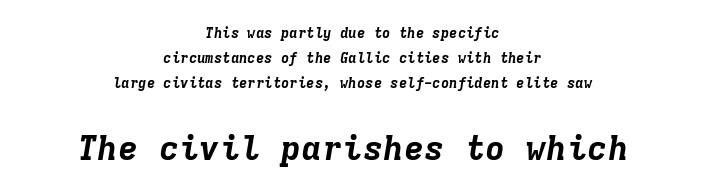
Q: Is the text bold? A: Yes.
Q: Is the text italic (slanted)? A: Yes, it leans right by about 9 degrees.
Q: Is the text underlined? A: No.
Q: How is the paragraph aligned? A: Centered.
Q: Is the spacing between letters normal or unusually wide? A: Normal.
Q: Which block of text is set in a larger size, the first (top) or the second (bottom)? A: The second (bottom) one.
Q: Width (condensed, normal, or wide)? A: Normal.
Q: Stroke contrast? A: Low.
Q: x-height? A: Medium.
Q: Monospaced? A: Yes.
